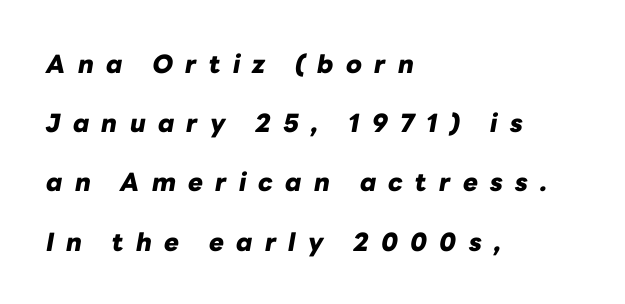
Q: Is the text bold? A: Yes.
Q: Is the text italic (slanted)? A: Yes, it leans right by about 10 degrees.
Q: Is the text underlined? A: No.
Q: How is the paragraph aligned? A: Left-aligned.
Q: Is the spacing between letters normal or unusually wide? A: Unusually wide.
Q: Is the spacing between lines tight, normal or loose? A: Loose.
